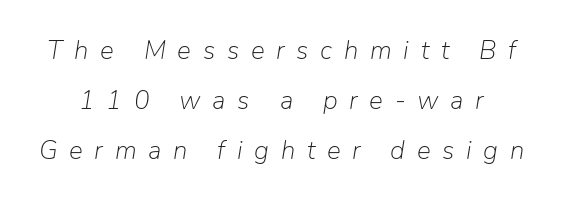
The lines are spread far apart with generous leading. The axis of the letterforms is tilted away from vertical. The passage shown is not underscored anywhere. Bold? No — there's no thickening of the strokes.
